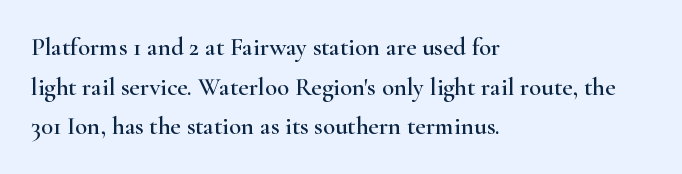
The image shows 25 px text type, upright; set left-aligned, normal line spacing (1.59x), normal letter spacing, not underlined.
